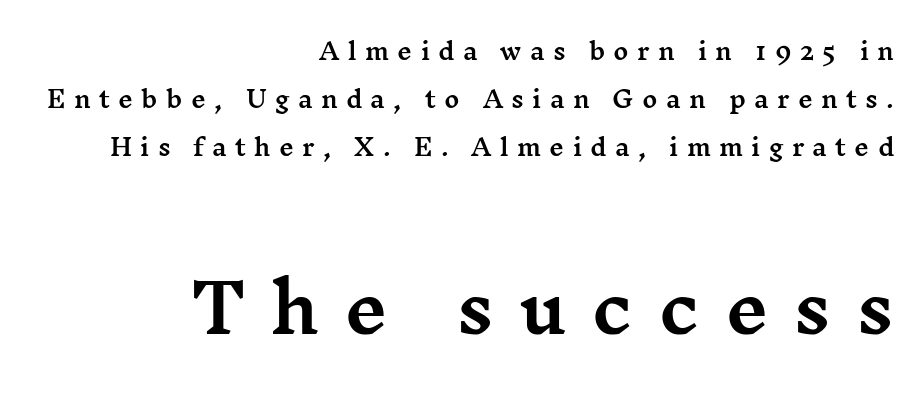
{"serif": "yes", "italic": "no", "width": "wide", "stroke_contrast": "medium", "x_height": "medium", "monospaced": "no", "underline": "no", "align": "right", "line_spacing": "loose", "line_spacing_ratio": 2.08, "letter_spacing": "wide", "letter_spacing_em": 0.36, "larger_block": "second", "size_ratio": 2.96, "glyph_px": 68}
